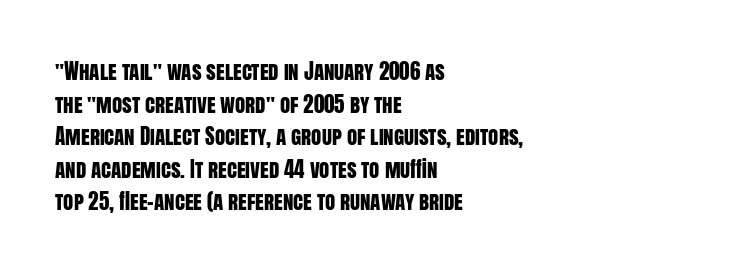
The image shows 21 px text type, upright; set left-aligned, normal line spacing (1.55x), normal letter spacing, not underlined.
